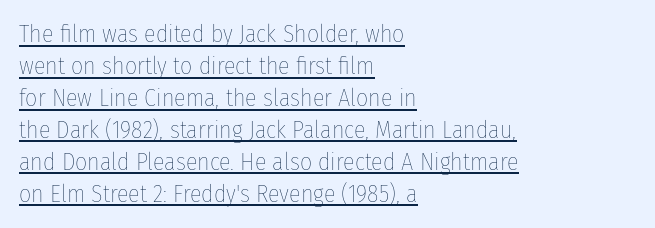
The typesetter has applied underlining to the passage shown. The type is set solid horizontally, with unmodified tracking. Whoever set this chose a conventional vertical rhythm. The strokes carry an ordinary text weight at most. Casual observation: everything's shoved over to the left.
